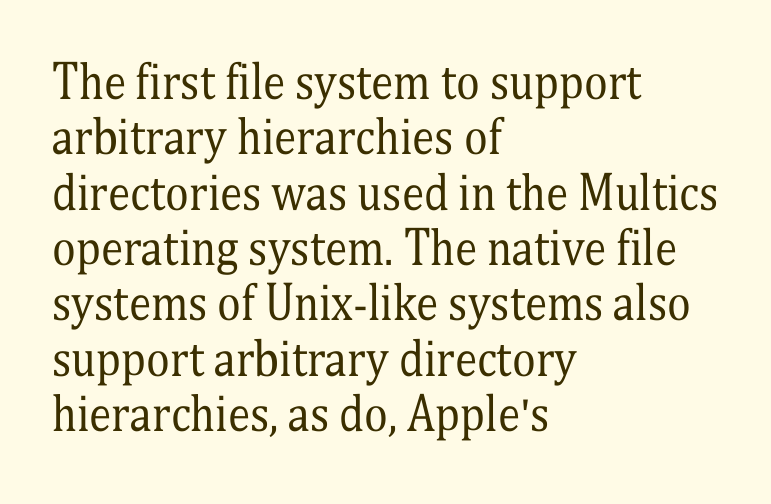
The letters carry serifs — small finishing strokes at the ends of their stems. Inter-character spacing is left at the font's built-in metrics. The baseline area is clear. Nothing heavy about these letters — not bold at all. Where is the straight margin? On the left. You can tell it's not italic because the verticals are truly vertical.
